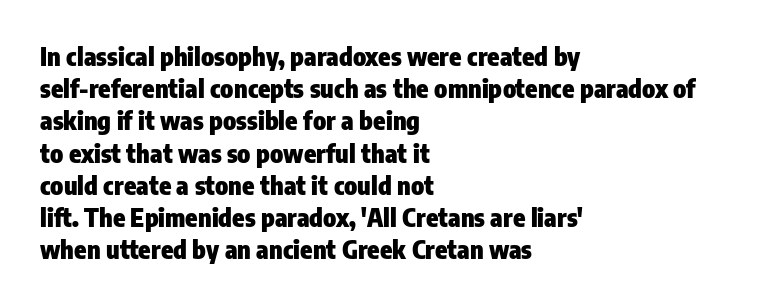
Q: Is the text bold? A: Yes.
Q: Is the text italic (slanted)? A: No, it is upright.
Q: Is the text underlined? A: No.
Q: How is the paragraph aligned? A: Left-aligned.
Q: Is the spacing between letters normal or unusually wide? A: Normal.
Q: Is the spacing between lines tight, normal or loose? A: Normal.
